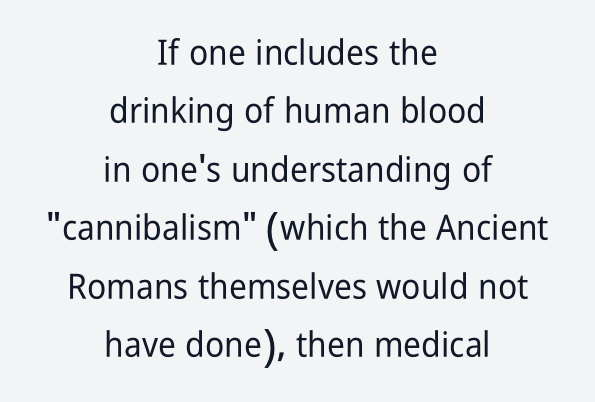
The image shows 35 px condensed sans-serif type, upright; set centered, normal line spacing (1.67x), normal letter spacing, not underlined; low stroke contrast and a medium x-height.
